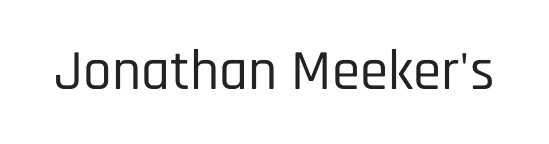
{"serif": "no", "italic": "no", "width": "condensed", "stroke_contrast": "low", "x_height": "large", "monospaced": "no", "underline": "no", "letter_spacing": "normal", "letter_spacing_em": 0.0, "glyph_px": 57}
